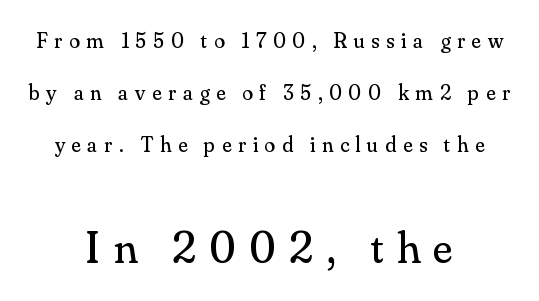
The image shows 45 px regular-weight serif type, upright; set centered, loose line spacing (2.36x), unusually wide letter spacing (+0.3 em), not underlined; the second (bottom) block is 2.05x larger; medium stroke contrast and a small x-height.
